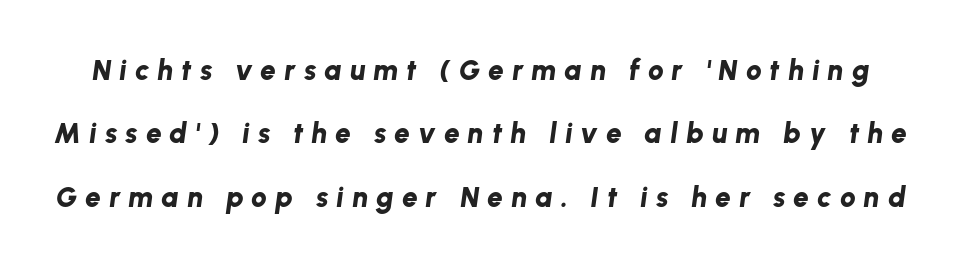
{"italic": "yes", "lean": "right", "slant_degrees": 8, "bold": "yes", "weight": "bold", "width": "normal", "stroke_contrast": "low", "x_height": "medium", "monospaced": "no", "underline": "no", "line_spacing": "loose", "line_spacing_ratio": 2.26, "letter_spacing": "wide", "letter_spacing_em": 0.29, "glyph_px": 28}
